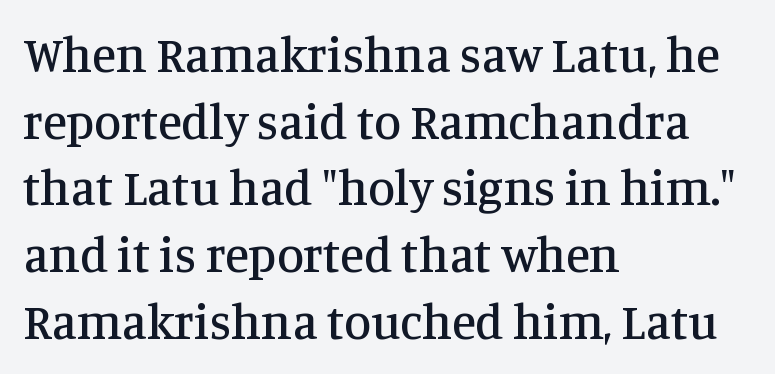
Letters rest on an invisible, unmarked baseline. Normally led — the rows are evenly, conventionally spaced. The letters stand straight up with perfectly vertical stems. Teacher's note: observe the even left margin — that is flush-left alignment. Letterform terminals end in serifs throughout the passage.
